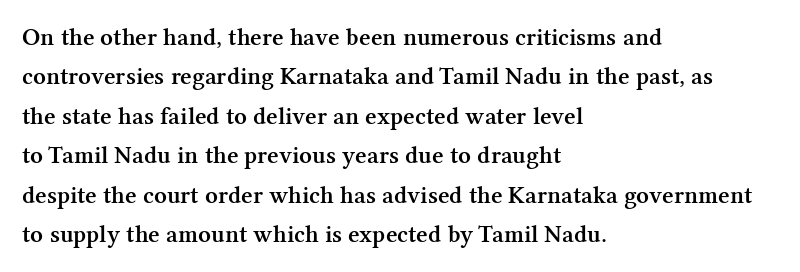
{"italic": "no", "bold": "semi", "underline": "no", "align": "left", "line_spacing": "normal", "line_spacing_ratio": 1.58, "letter_spacing": "normal", "letter_spacing_em": 0.0, "glyph_px": 25}
